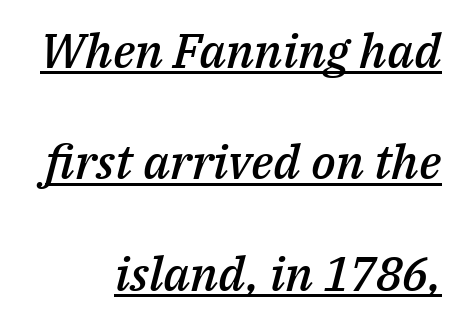
The image shows 48 px semibold type, italic (leaning right); set right-aligned, loose line spacing (2.32x), normal letter spacing, underlined; medium stroke contrast and a medium x-height.
